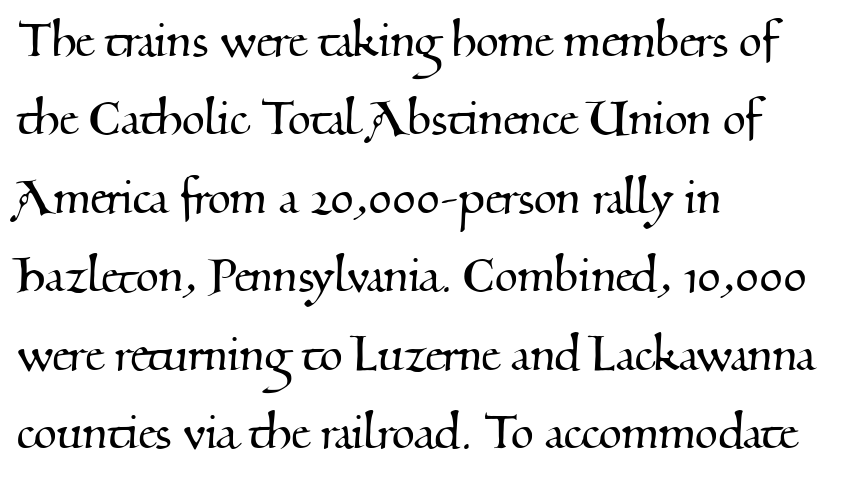
{"serif": "yes", "width": "normal", "stroke_contrast": "medium", "x_height": "small", "monospaced": "no", "underline": "no", "align": "left", "line_spacing": "normal", "line_spacing_ratio": 1.33, "letter_spacing": "normal", "letter_spacing_em": 0.0, "glyph_px": 59}
